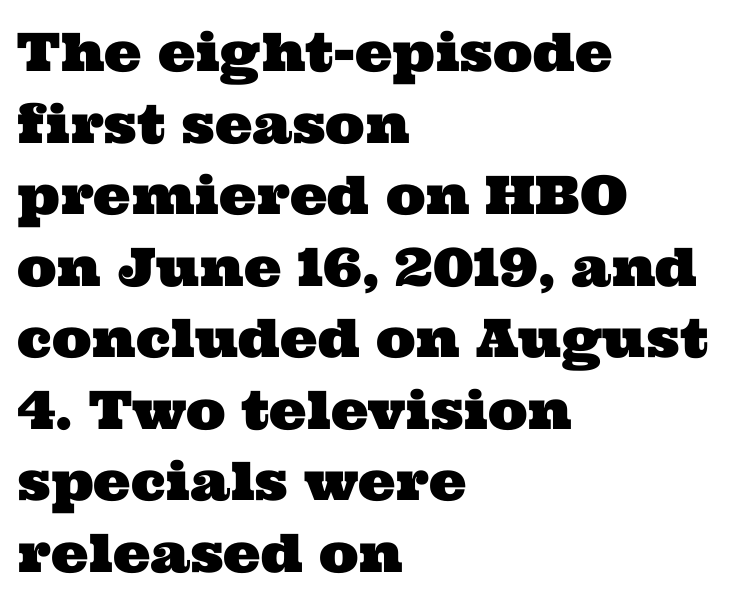
The designer went with a serif here, giving each stem small feet. The foot of each line stays bare and open. The passage shown is typed in a proportional face where columns would drift. Where is the straight margin? On the left.
